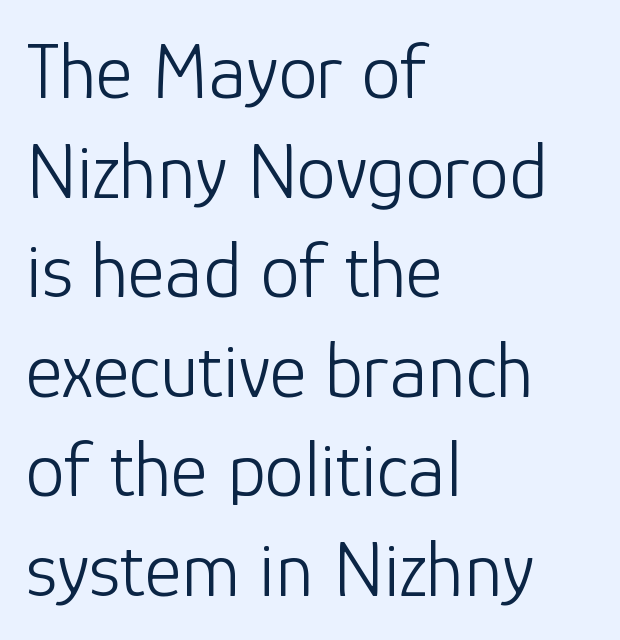
{"serif": "no", "italic": "no", "bold": "no", "weight": "light", "width": "normal", "stroke_contrast": "low", "x_height": "medium", "monospaced": "no", "underline": "no", "align": "left", "line_spacing": "normal", "line_spacing_ratio": 1.26, "letter_spacing": "normal", "letter_spacing_em": 0.0, "glyph_px": 79}
